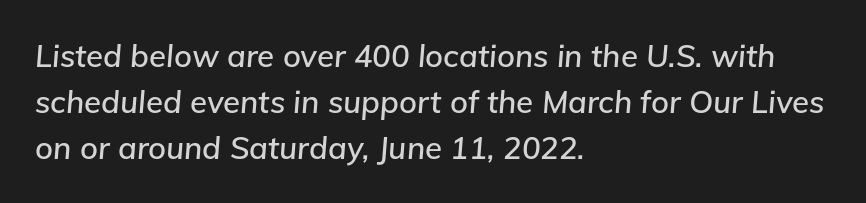
Check under the words: just untouched page. Short and long lines alike share a common starting point at left. If you drew a line through each stem, it would be angled. What stands out about the letter spacing? Nothing — it is the standard amount.
